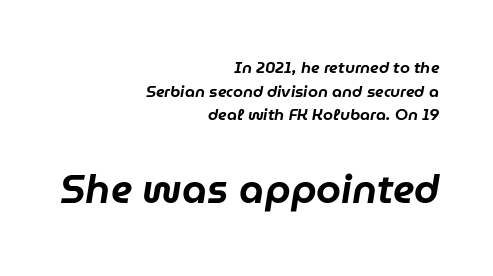
Compared with typical paragraphs, the rows here are spaced about the same. Does the copy run flush right? Yes — the right margin is perfectly even. You get the small type first, then a jump to larger type. Each row of text sits above clean, open space. The passage shown is typed in a proportional face where columns would drift.
